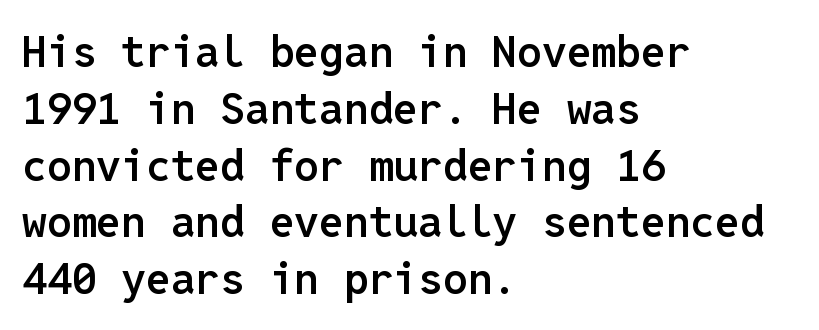
The image shows 44 px semibold sans-serif type, upright, monospaced; set left-aligned, normal line spacing (1.29x), normal letter spacing, not underlined; low stroke contrast and a medium x-height.
